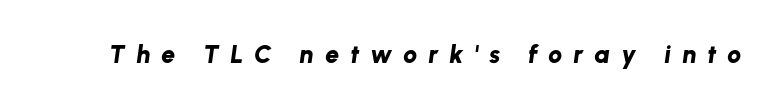
The string is rendered with underlining switched off. The whole block is typeset with a tilt. Plenty of ink on the page — the face is bold. How are the letters spaced? Widely, with obvious added tracking.
